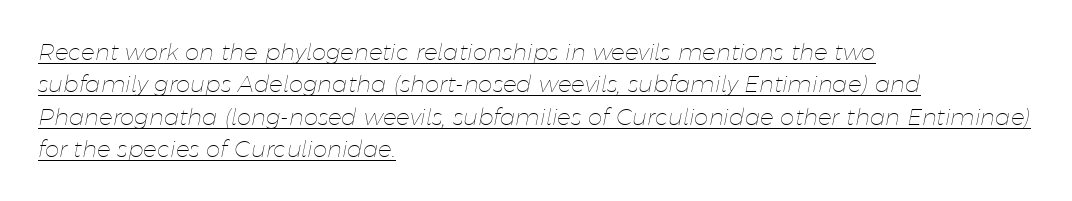
The image shows 23 px text type, italic (leaning right); set left-aligned, normal line spacing (1.41x), normal letter spacing, underlined.
